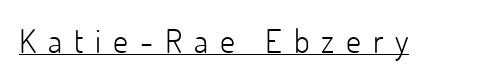
{"serif": "no", "italic": "no", "bold": "no", "weight": "light", "width": "normal", "stroke_contrast": "low", "x_height": "small", "monospaced": "no", "underline": "yes", "letter_spacing": "wide", "letter_spacing_em": 0.36, "glyph_px": 33}
